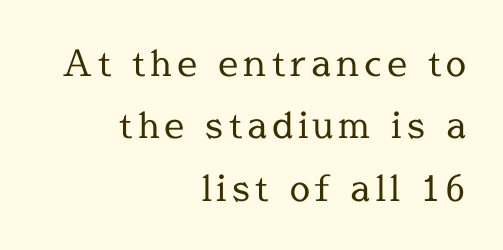
{"serif": "yes", "italic": "no", "bold": "no", "weight": "regular", "width": "normal", "x_height": "medium", "monospaced": "no", "underline": "no", "align": "right", "line_spacing_ratio": 1.73, "glyph_px": 36}
